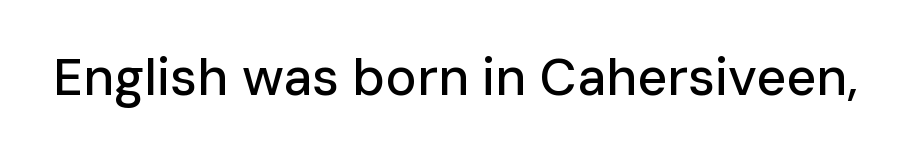
The image shows 52 px sans-serif type, upright; set normal letter spacing, not underlined; low stroke contrast and a medium x-height.
